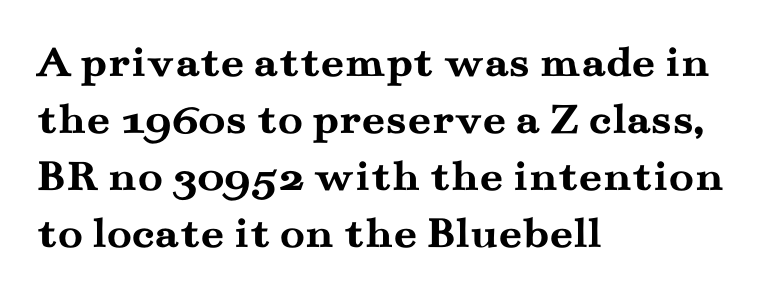
Notice how the passage keeps a crisp vertical edge on the left only. Descenders are the only things crossing below the line. The glyphs in this specimen are seriffed. Note the varied advance widths — an 'i' is clearly narrower than an 'm'. Between one letter and the next there's only the usual sliver of space.
